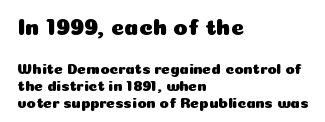
Interline gaps are noticeably narrow in this sample. Note: larger setting up top, smaller setting below. Is there any slant? The stems are plumb. Leftover space on each line is placed entirely after the last word. These lines keep a tight, regular rhythm from letter to letter. Honestly, there is no underline to notice here at all.
